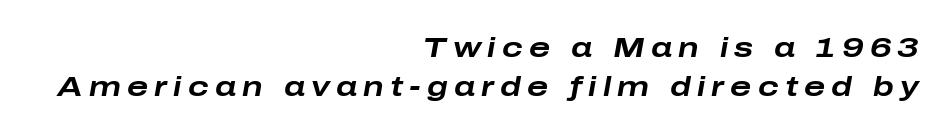
{"italic": "yes", "lean": "right", "slant_degrees": 10, "bold": "yes", "weight": "bold", "width": "wide", "stroke_contrast": "low", "x_height": "medium", "monospaced": "no", "underline": "no", "align": "right", "line_spacing": "normal", "line_spacing_ratio": 1.41, "letter_spacing": "wide", "letter_spacing_em": 0.22, "glyph_px": 28}
